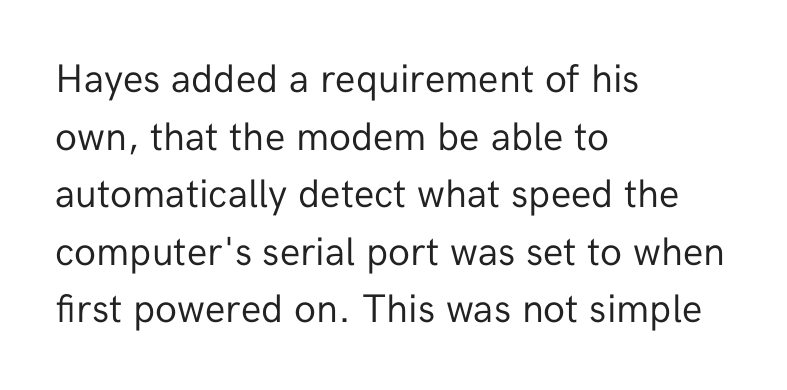
The image shows 40 px regular-weight sans-serif type, upright; set left-aligned, normal line spacing (1.44x), normal letter spacing, not underlined; low stroke contrast and a medium x-height.
